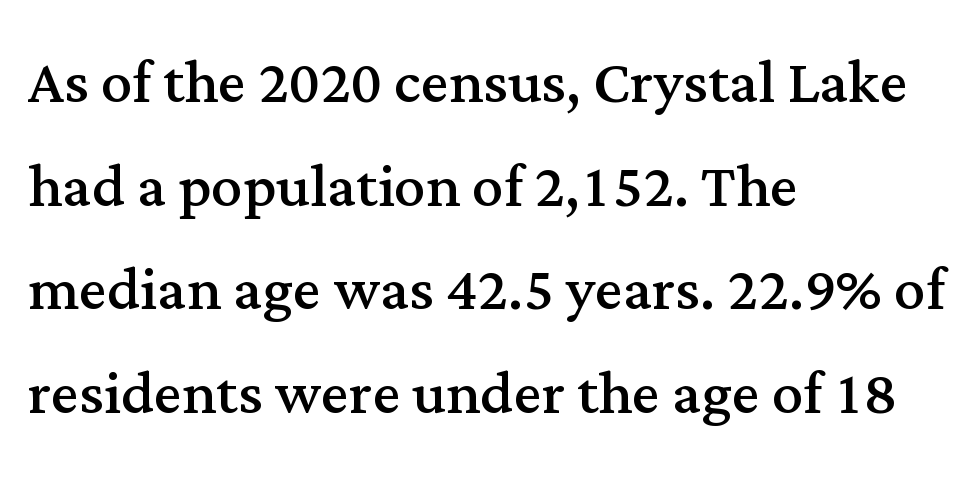
Q: Is the text bold? A: No.
Q: Is the text italic (slanted)? A: No, it is upright.
Q: Is the typeface a serif or a sans-serif typeface? A: Serif.
Q: Is the text underlined? A: No.
Q: How is the paragraph aligned? A: Left-aligned.
Q: Is the spacing between letters normal or unusually wide? A: Normal.
Q: Is the spacing between lines tight, normal or loose? A: Normal.
Q: Width (condensed, normal, or wide)? A: Normal.
Q: Stroke contrast? A: Medium.
Q: x-height? A: Medium.
Q: Monospaced? A: No.
